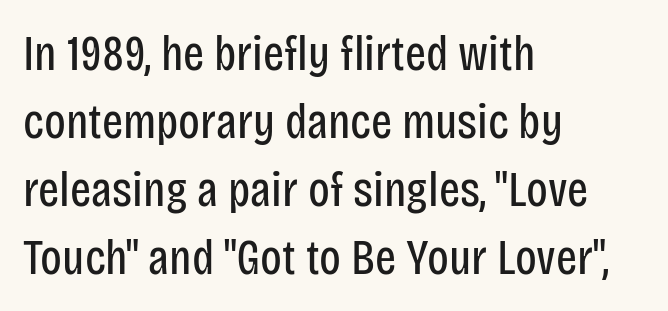
The image shows 50 px regular-weight, condensed sans-serif type, upright; set left-aligned, normal line spacing (1.36x), normal letter spacing, not underlined; low stroke contrast and a large x-height.
